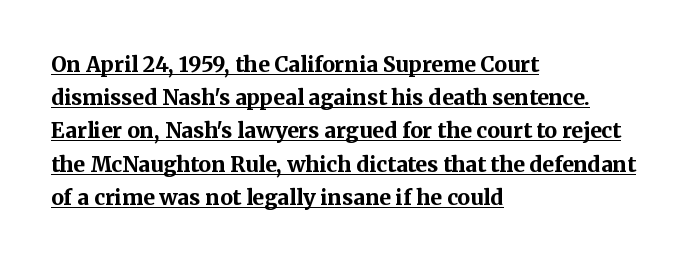
The rendering uses the underline text-decoration. Students, observe: this is what conventionally led text looks like. These lines carry a lot of weight — the face is fully bold. Caption: multi-line text, flush left, ragged right. Observe the ordinary spacing: letters are neighbours, not strangers.
